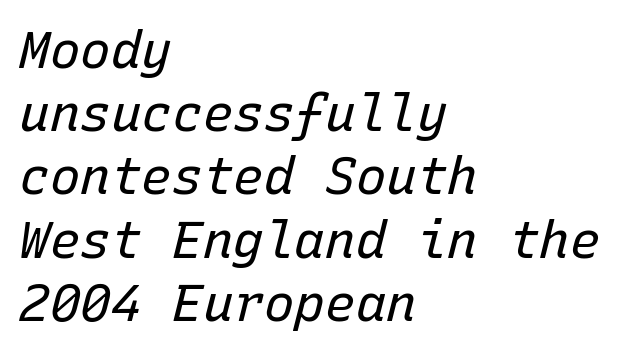
Q: Is the text bold? A: No.
Q: Is the text italic (slanted)? A: Yes, it leans right by about 15 degrees.
Q: Is the text underlined? A: No.
Q: How is the paragraph aligned? A: Left-aligned.
Q: Is the spacing between letters normal or unusually wide? A: Normal.
Q: Width (condensed, normal, or wide)? A: Normal.
Q: Stroke contrast? A: Low.
Q: x-height? A: Medium.
Q: Monospaced? A: Yes.
